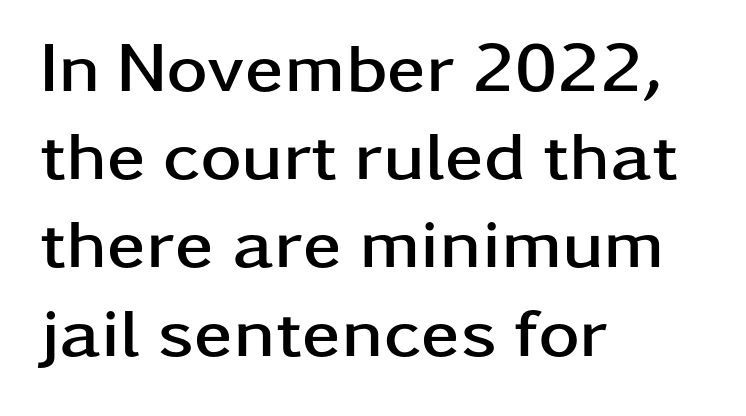
Q: Is the text bold? A: Yes.
Q: Is the text italic (slanted)? A: No, it is upright.
Q: Is the typeface a serif or a sans-serif typeface? A: Sans-serif.
Q: Is the text underlined? A: No.
Q: How is the paragraph aligned? A: Left-aligned.
Q: Is the spacing between letters normal or unusually wide? A: Normal.
Q: Is the spacing between lines tight, normal or loose? A: Normal.
Q: Width (condensed, normal, or wide)? A: Wide.
Q: Stroke contrast? A: Low.
Q: x-height? A: Medium.
Q: Monospaced? A: No.
